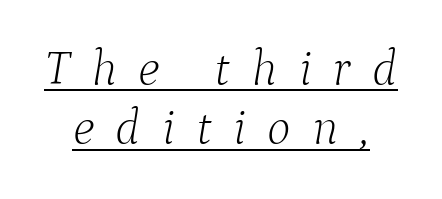
The image shows 50 px light serif type, italic (leaning right); set line spacing 1.19x, unusually wide letter spacing (+0.43 em), underlined; low stroke contrast and a medium x-height.
